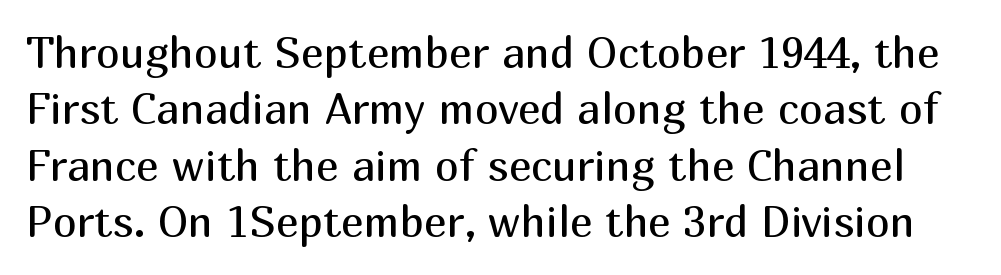
{"serif": "no", "italic": "no", "bold": "no", "weight": "regular", "width": "normal", "stroke_contrast": "medium", "x_height": "medium", "monospaced": "no", "underline": "no", "line_spacing": "normal", "line_spacing_ratio": 1.31, "letter_spacing": "normal", "letter_spacing_em": 0.0, "glyph_px": 43}
